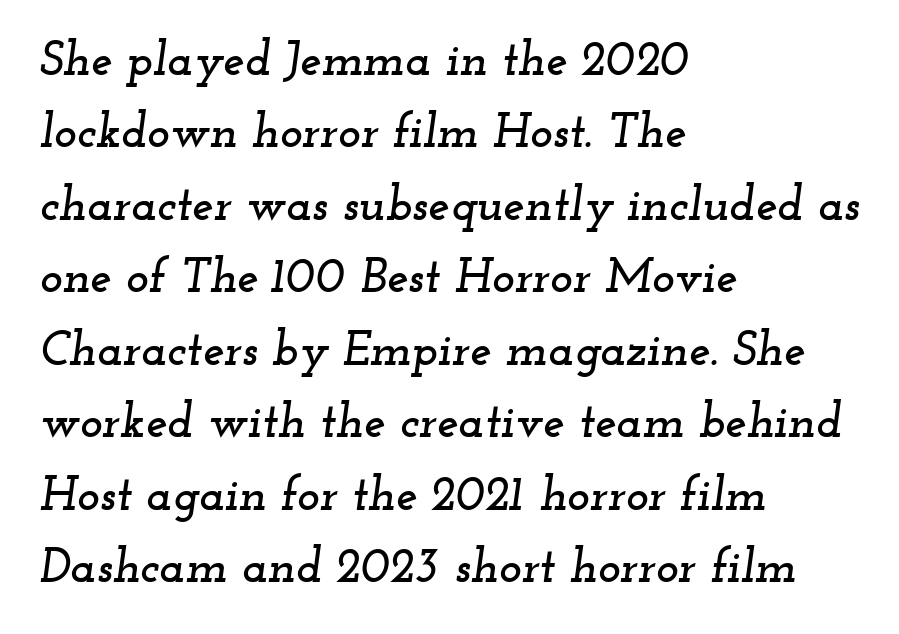
{"serif": "yes", "italic": "yes", "lean": "right", "slant_degrees": 12, "width": "wide", "stroke_contrast": "low", "x_height": "small", "monospaced": "no", "underline": "no", "align": "left", "line_spacing": "normal", "line_spacing_ratio": 1.51, "letter_spacing": "normal", "letter_spacing_em": 0.0, "glyph_px": 48}
